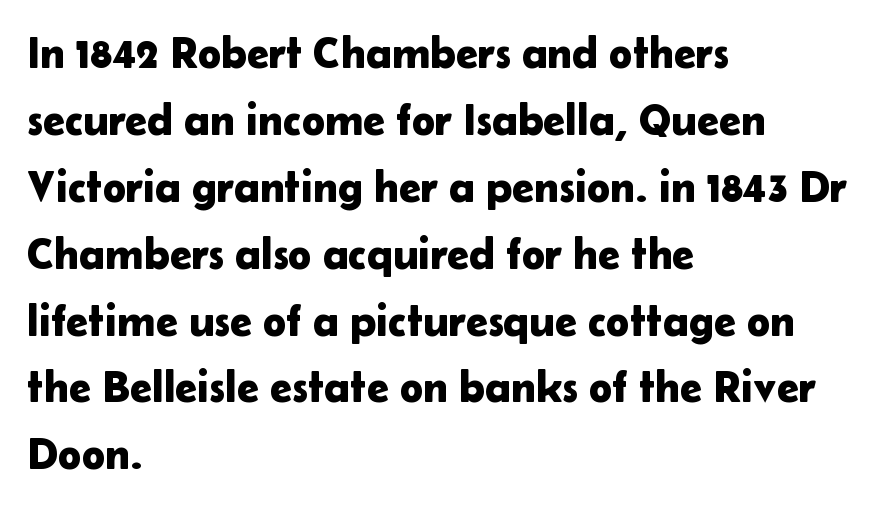
I'd call this a sans setting — the letters go barefoot. The passage shown stacks its lines at a standard gap. Spacing between characters is what you'd get straight out of the box. This is the regular roman posture of the typeface. The rendering uses natural spacing where letterforms have individual widths.
